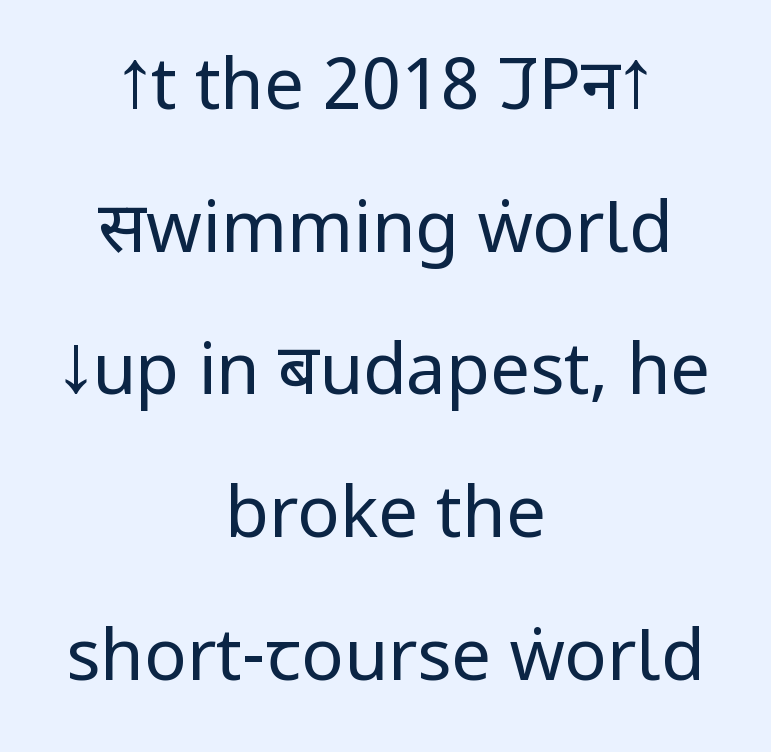
Q: Is the text bold? A: No.
Q: Is the text italic (slanted)? A: No, it is upright.
Q: Is the typeface a serif or a sans-serif typeface? A: Sans-serif.
Q: Is the text underlined? A: No.
Q: How is the paragraph aligned? A: Centered.
Q: Is the spacing between letters normal or unusually wide? A: Normal.
Q: Is the spacing between lines tight, normal or loose? A: Loose.
Q: Width (condensed, normal, or wide)? A: Condensed.
Q: Stroke contrast? A: Low.
Q: x-height? A: Large.
Q: Monospaced? A: No.
